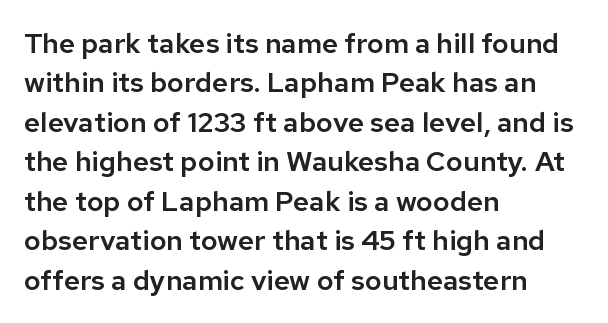
{"serif": "no", "italic": "no", "width": "normal", "stroke_contrast": "low", "x_height": "medium", "monospaced": "no", "underline": "no", "align": "left", "line_spacing": "normal", "line_spacing_ratio": 1.41, "letter_spacing": "normal", "letter_spacing_em": 0.0, "glyph_px": 28}
